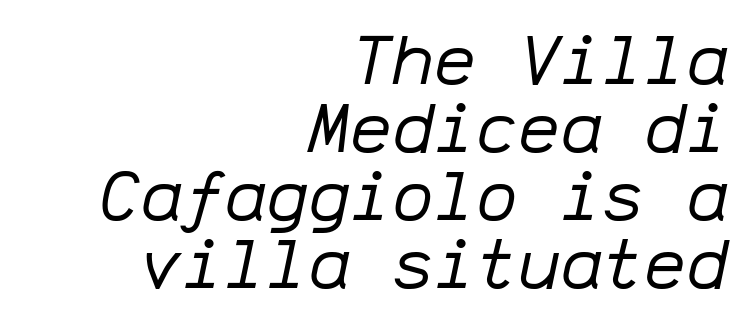
Q: Is the text bold? A: No.
Q: Is the text italic (slanted)? A: Yes, it leans right by about 12 degrees.
Q: Is the text underlined? A: No.
Q: How is the paragraph aligned? A: Right-aligned.
Q: Is the spacing between letters normal or unusually wide? A: Normal.
Q: Is the spacing between lines tight, normal or loose? A: Tight.
Q: Width (condensed, normal, or wide)? A: Normal.
Q: Stroke contrast? A: Low.
Q: x-height? A: Medium.
Q: Monospaced? A: Yes.
